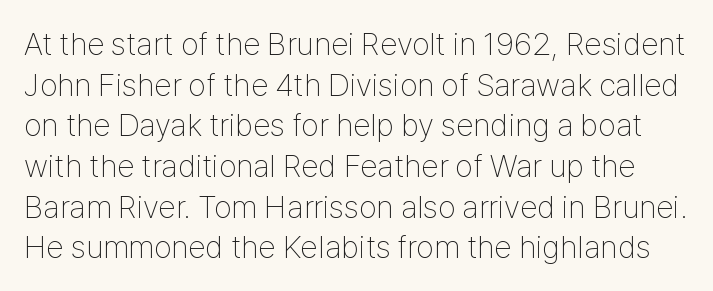
The image shows 32 px thin, condensed sans-serif type, upright; set normal line spacing (1.27x), normal letter spacing, not underlined; low stroke contrast and a medium x-height.
